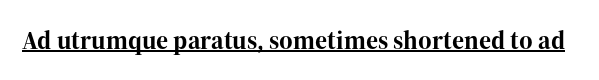
Q: Is the text bold? A: Yes.
Q: Is the text italic (slanted)? A: No, it is upright.
Q: Is the text underlined? A: Yes.
Q: Is the spacing between letters normal or unusually wide? A: Normal.
